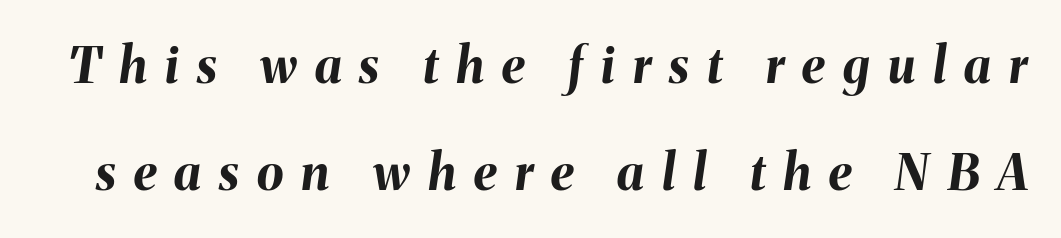
{"italic": "yes", "lean": "right", "slant_degrees": 8, "bold": "yes", "weight": "bold", "width": "normal", "stroke_contrast": "medium", "x_height": "medium", "monospaced": "no", "underline": "no", "line_spacing": "loose", "line_spacing_ratio": 2.18, "letter_spacing": "wide", "letter_spacing_em": 0.37, "glyph_px": 49}
